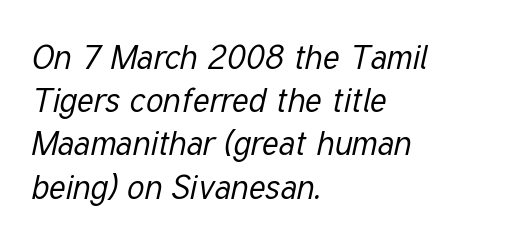
{"italic": "yes", "lean": "right", "slant_degrees": 12, "bold": "no", "weight": "regular", "width": "condensed", "stroke_contrast": "low", "x_height": "medium", "monospaced": "no", "underline": "no", "align": "left", "line_spacing": "normal", "line_spacing_ratio": 1.27, "letter_spacing": "normal", "letter_spacing_em": 0.0, "glyph_px": 34}
